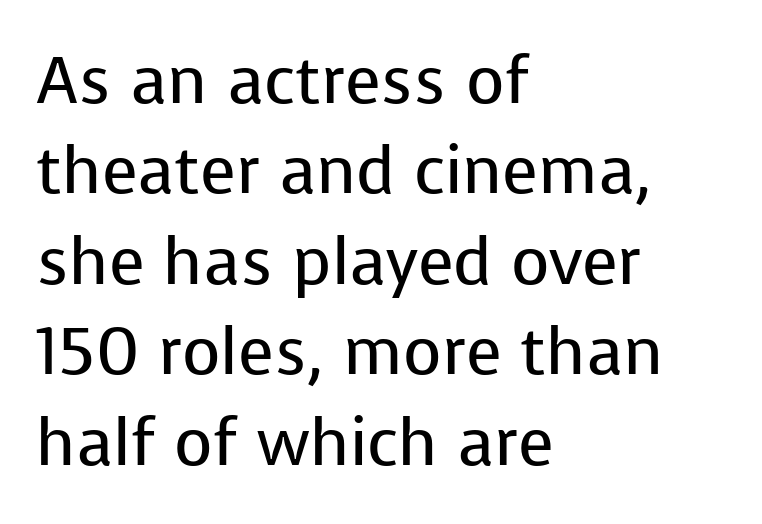
The image shows 66 px regular-weight sans-serif type, upright; set left-aligned, normal line spacing (1.37x), normal letter spacing, not underlined; low stroke contrast and a medium x-height.
